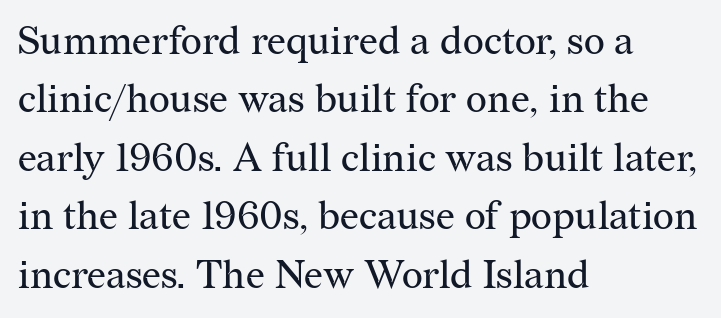
The image shows 40 px regular-weight serif type, upright; set left-aligned, normal line spacing (1.46x), normal letter spacing, not underlined; medium stroke contrast and a medium x-height.
